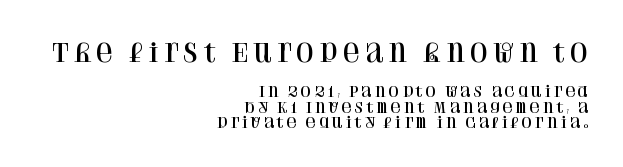
{"italic": "no", "underline": "no", "align": "right", "line_spacing": "tight", "line_spacing_ratio": 1.14, "larger_block": "first", "size_ratio": 1.71, "glyph_px": 24}
